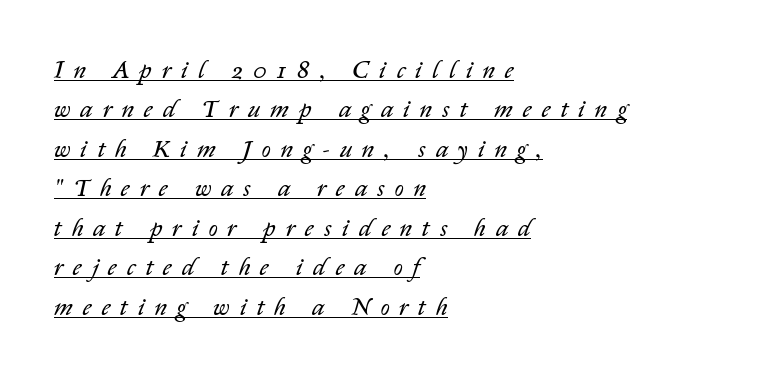
The image shows 25 px text type, italic (leaning right); set left-aligned, normal line spacing (1.58x), unusually wide letter spacing (+0.41 em), underlined.
